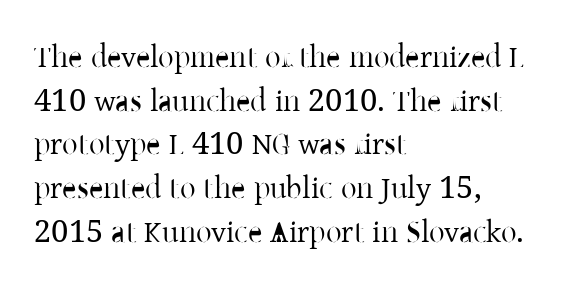
{"serif": "yes", "italic": "no", "bold": "no", "weight": "regular", "width": "normal", "stroke_contrast": "low", "x_height": "medium", "monospaced": "no", "underline": "no", "align": "left", "line_spacing": "normal", "line_spacing_ratio": 1.41, "letter_spacing": "normal", "letter_spacing_em": 0.0, "glyph_px": 31}
